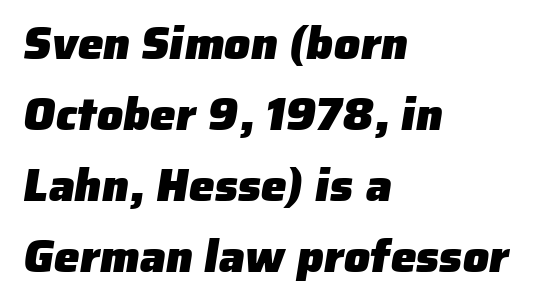
Q: Is the text bold? A: Yes.
Q: Is the typeface a serif or a sans-serif typeface? A: Sans-serif.
Q: Is the text underlined? A: No.
Q: How is the paragraph aligned? A: Left-aligned.
Q: Is the spacing between letters normal or unusually wide? A: Normal.
Q: Is the spacing between lines tight, normal or loose? A: Normal.
Q: Width (condensed, normal, or wide)? A: Normal.
Q: Stroke contrast? A: Low.
Q: x-height? A: Medium.
Q: Monospaced? A: No.
